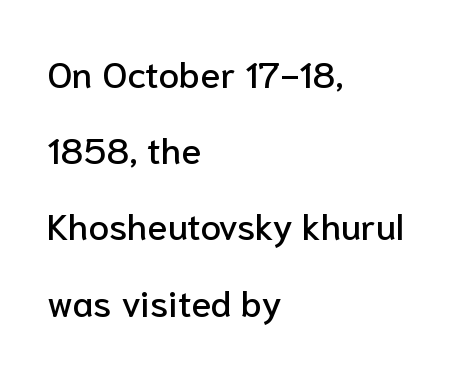
The image shows 37 px sans-serif type, upright; set left-aligned, loose line spacing (2.06x), normal letter spacing, not underlined; low stroke contrast and a medium x-height.
